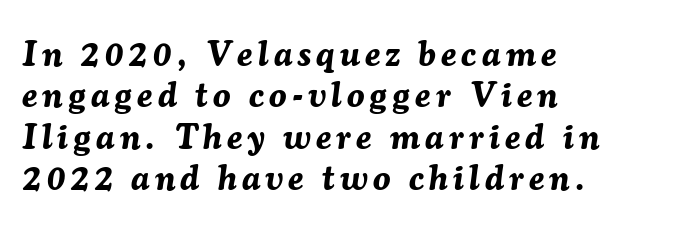
The image shows 35 px bold type, italic (leaning right); set left-aligned, line spacing 1.18x, not underlined; medium stroke contrast and a medium x-height.
